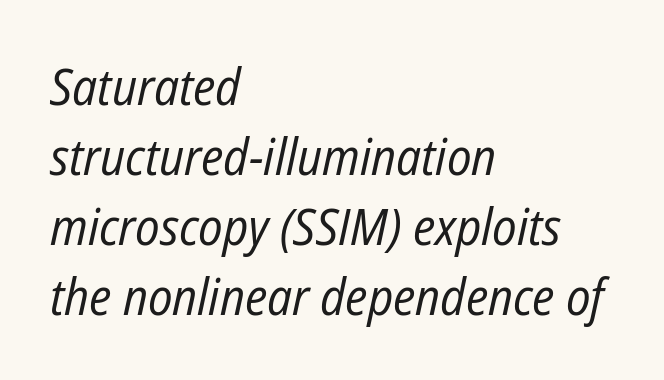
Q: Is the text bold? A: No.
Q: Is the text italic (slanted)? A: Yes, it leans right by about 12 degrees.
Q: Is the text underlined? A: No.
Q: How is the paragraph aligned? A: Left-aligned.
Q: Is the spacing between letters normal or unusually wide? A: Normal.
Q: Is the spacing between lines tight, normal or loose? A: Normal.
Q: Width (condensed, normal, or wide)? A: Condensed.
Q: Stroke contrast? A: Low.
Q: x-height? A: Medium.
Q: Monospaced? A: No.
